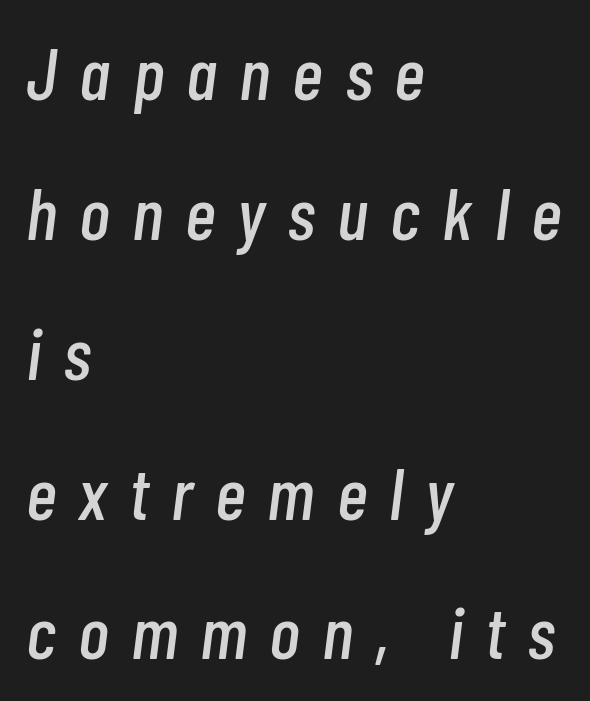
The image shows 74 px condensed type, italic (leaning right); set left-aligned, line spacing 1.89x, unusually wide letter spacing (+0.3 em), not underlined; low stroke contrast and a medium x-height.
